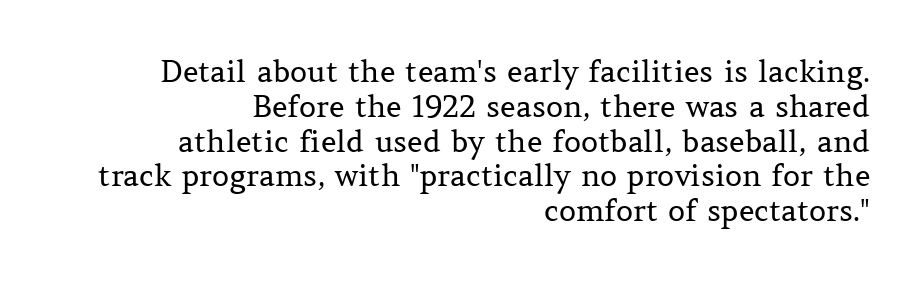
Each word holds together tightly as a unit, with standard inter-letter gaps. The strip under each line holds only bare page. One-word summary of the alignment: right. On a weight scale, this lands at 450 or below.
